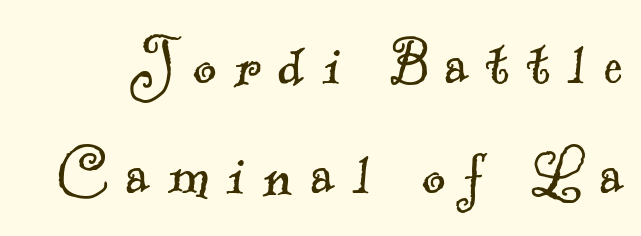
The image shows 73 px light serif type; set normal line spacing (1.51x), unusually wide letter spacing (+0.25 em), not underlined; a small x-height.
